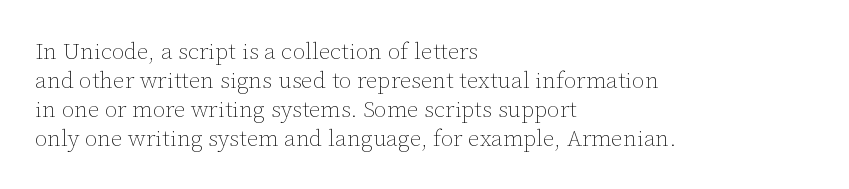
Q: Is the text bold? A: No.
Q: Is the text italic (slanted)? A: No, it is upright.
Q: Is the text underlined? A: No.
Q: How is the paragraph aligned? A: Left-aligned.
Q: Is the spacing between letters normal or unusually wide? A: Normal.
Q: Is the spacing between lines tight, normal or loose? A: Normal.
